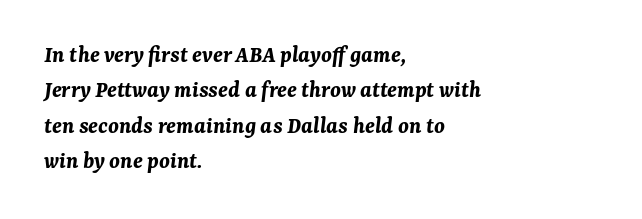
Notice how the stems are inclined rather than vertical — that's the hallmark of italics. Set as a true bold cut, around the 700 mark. The tracking reads as untouched default to a designer's eye. Unmarked baselines from the first word to the last. Notice how descenders clear the ascenders below comfortably — that's standard leading.
